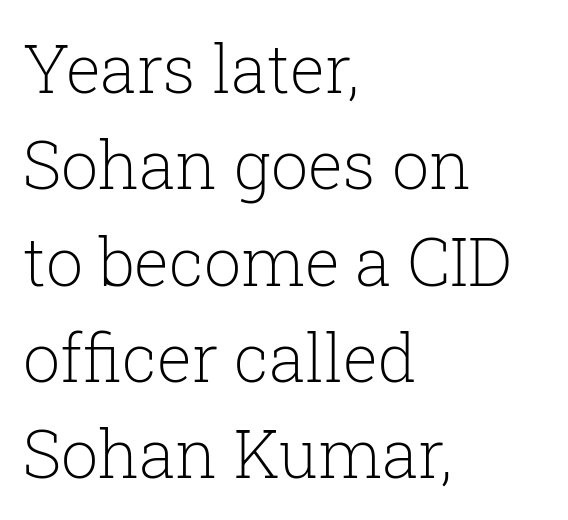
The image shows 66 px light serif type, upright; set left-aligned, normal line spacing (1.46x), normal letter spacing, not underlined; low stroke contrast and a medium x-height.
